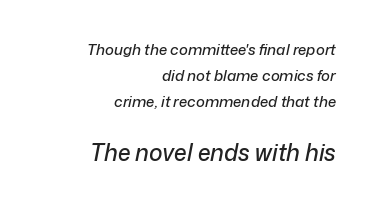
{"italic": "yes", "lean": "right", "slant_degrees": 12, "underline": "no", "align": "right", "line_spacing_ratio": 1.75, "letter_spacing": "normal", "letter_spacing_em": 0.0, "larger_block": "second", "size_ratio": 1.53, "glyph_px": 23}
